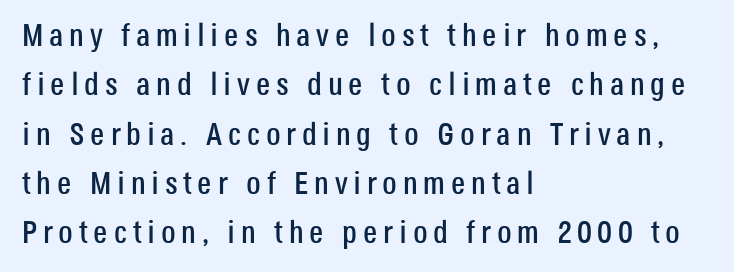
Check the space under the baseline: it is left empty. If you drew a ruler down the left edge, every line would touch it. The face used here is a sans, in the tradition of grotesques and geometrics. The typography opts for an upright posture over an oblique one. Does the leading feel generous? No, just average. The rendering uses natural spacing where letterforms have individual widths.
